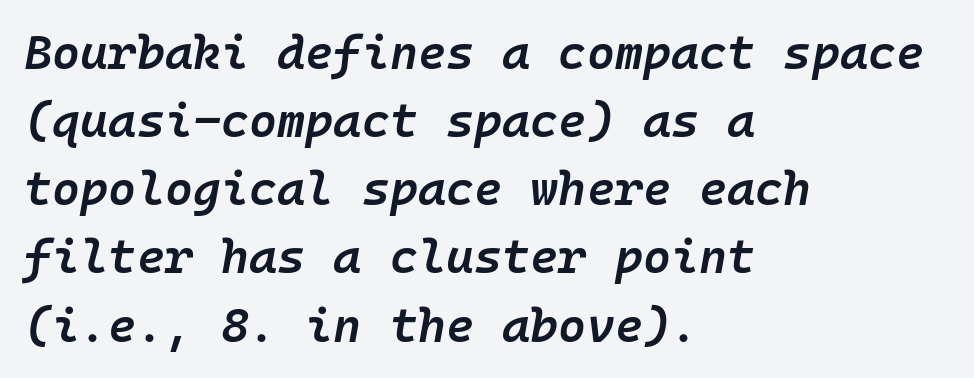
Q: Is the text bold? A: Semi-bold.
Q: Is the text italic (slanted)? A: Yes, it leans right by about 10 degrees.
Q: Is the text underlined? A: No.
Q: How is the paragraph aligned? A: Left-aligned.
Q: Is the spacing between letters normal or unusually wide? A: Normal.
Q: Is the spacing between lines tight, normal or loose? A: Normal.
Q: Width (condensed, normal, or wide)? A: Normal.
Q: Stroke contrast? A: Low.
Q: x-height? A: Medium.
Q: Monospaced? A: Yes.
